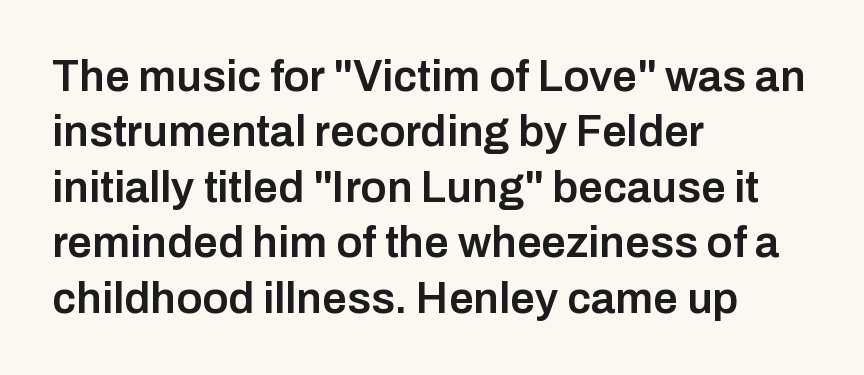
{"serif": "no", "italic": "no", "bold": "semi", "weight": "semibold", "width": "normal", "stroke_contrast": "low", "x_height": "medium", "monospaced": "no", "underline": "no", "align": "left", "line_spacing": "normal", "line_spacing_ratio": 1.26, "letter_spacing": "normal", "letter_spacing_em": 0.0, "glyph_px": 44}
